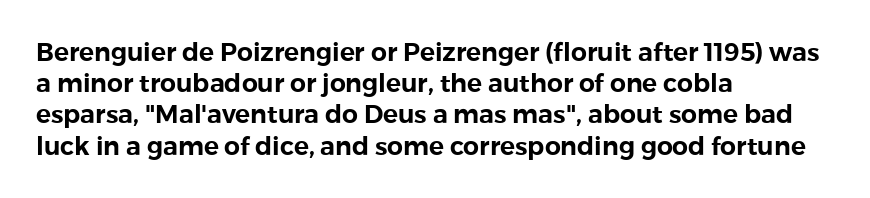
{"italic": "no", "underline": "no", "align": "left", "line_spacing": "normal", "line_spacing_ratio": 1.25, "letter_spacing": "normal", "letter_spacing_em": 0.0, "glyph_px": 25}
